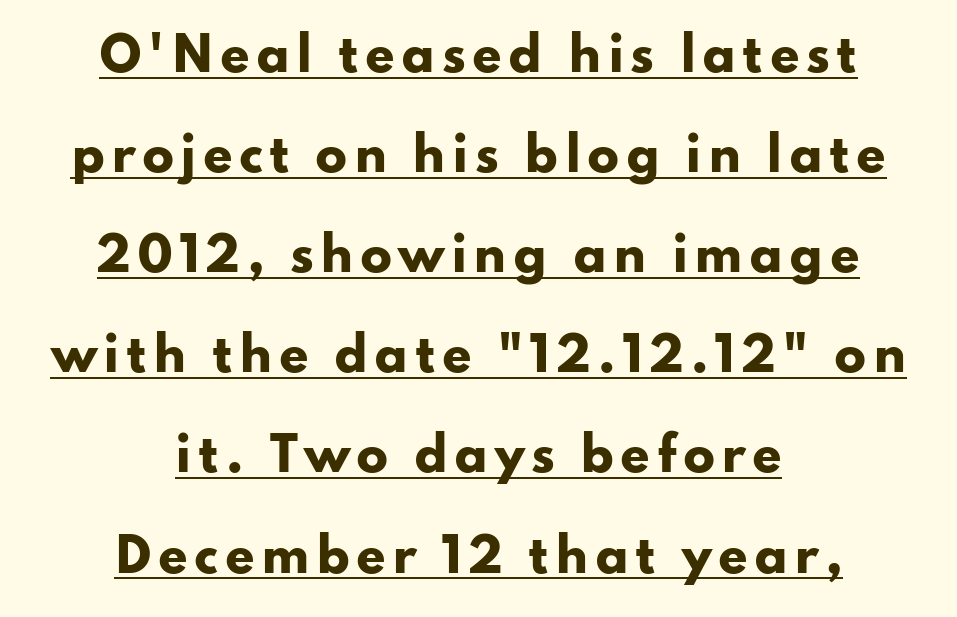
Q: Is the text bold? A: Yes.
Q: Is the text italic (slanted)? A: No, it is upright.
Q: Is the typeface a serif or a sans-serif typeface? A: Sans-serif.
Q: Is the text underlined? A: Yes.
Q: How is the paragraph aligned? A: Centered.
Q: Is the spacing between lines tight, normal or loose? A: Loose.
Q: Width (condensed, normal, or wide)? A: Wide.
Q: Stroke contrast? A: Low.
Q: x-height? A: Small.
Q: Monospaced? A: No.
